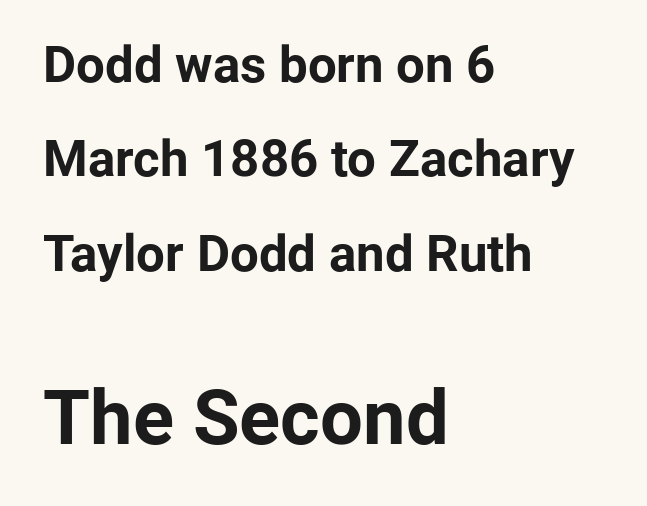
Q: Is the text bold? A: Yes.
Q: Is the text italic (slanted)? A: No, it is upright.
Q: Is the typeface a serif or a sans-serif typeface? A: Sans-serif.
Q: Is the text underlined? A: No.
Q: How is the paragraph aligned? A: Left-aligned.
Q: Is the spacing between letters normal or unusually wide? A: Normal.
Q: Which block of text is set in a larger size, the first (top) or the second (bottom)? A: The second (bottom) one.
Q: Width (condensed, normal, or wide)? A: Normal.
Q: Stroke contrast? A: Low.
Q: x-height? A: Medium.
Q: Monospaced? A: No.
